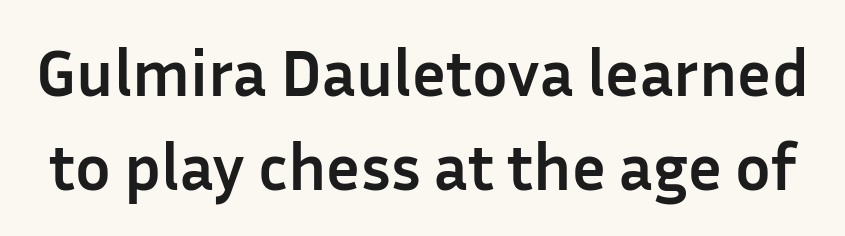
Chunky letters — that's bold for sure. Compared with typical paragraphs, the rows here are spaced about the same. Observe the ordinary spacing: letters are neighbours, not strangers. The type family on display is of the sans-serif kind.
